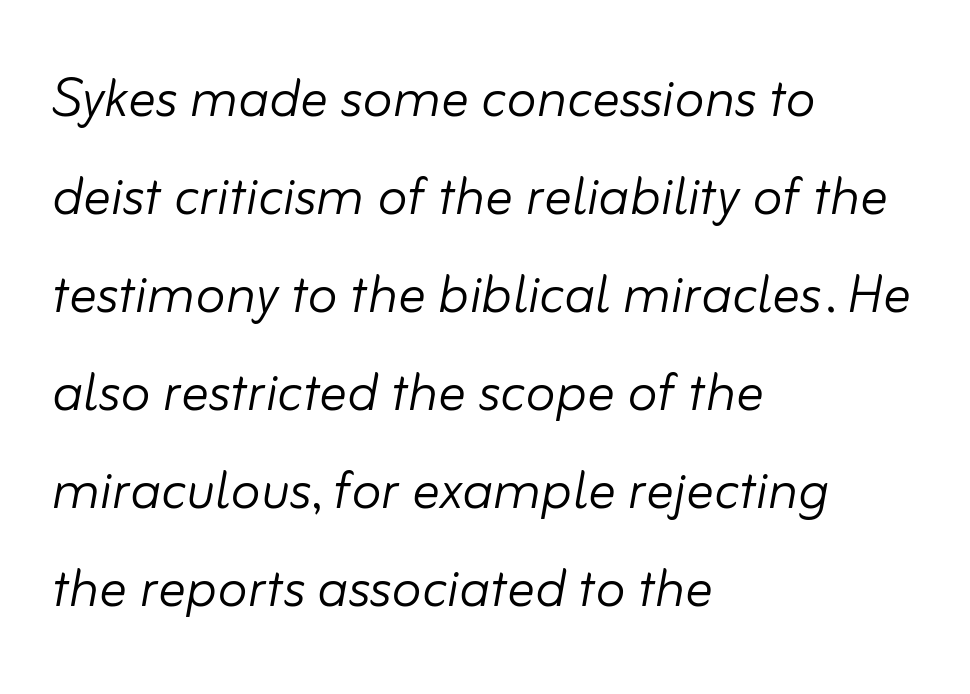
The image shows 69 px light type, italic (leaning right); set left-aligned, normal line spacing (1.42x), normal letter spacing, not underlined; low stroke contrast and a small x-height.
